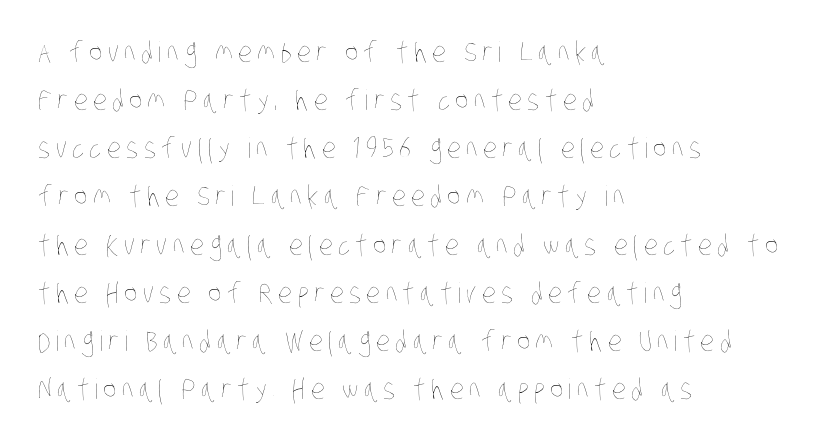
Q: Is the text bold? A: No.
Q: Is the text underlined? A: No.
Q: How is the paragraph aligned? A: Left-aligned.
Q: Width (condensed, normal, or wide)? A: Condensed.
Q: Stroke contrast? A: Low.
Q: x-height? A: Large.
Q: Monospaced? A: No.
